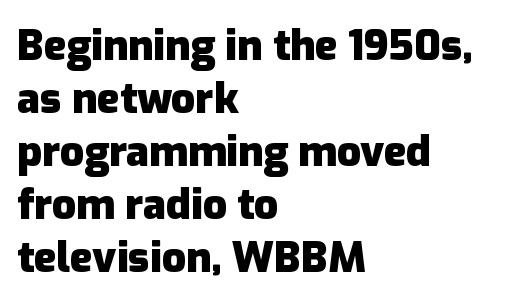
How would I describe the line gaps? Plain and ordinary. Between one letter and the next there's only the usual sliver of space. Look at the bottom of the vertical strokes: they stop flat, with no serifs. This is heavy type, rendered in bold.
